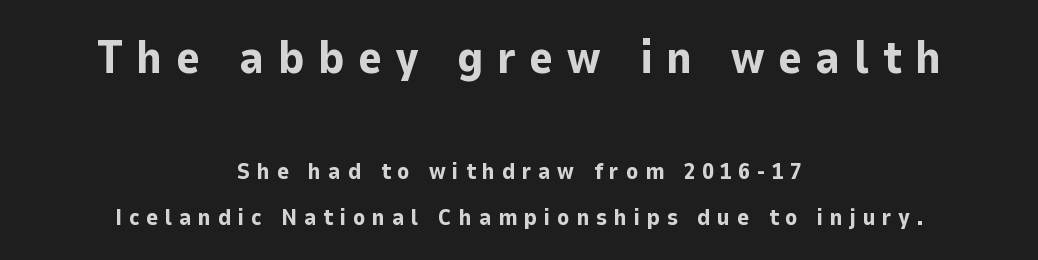
Q: Is the text bold? A: Yes.
Q: Is the text italic (slanted)? A: No, it is upright.
Q: Is the typeface a serif or a sans-serif typeface? A: Sans-serif.
Q: Is the text underlined? A: No.
Q: How is the paragraph aligned? A: Centered.
Q: Is the spacing between letters normal or unusually wide? A: Unusually wide.
Q: Is the spacing between lines tight, normal or loose? A: Loose.
Q: Which block of text is set in a larger size, the first (top) or the second (bottom)? A: The first (top) one.
Q: Width (condensed, normal, or wide)? A: Normal.
Q: Stroke contrast? A: Low.
Q: x-height? A: Medium.
Q: Monospaced? A: No.
